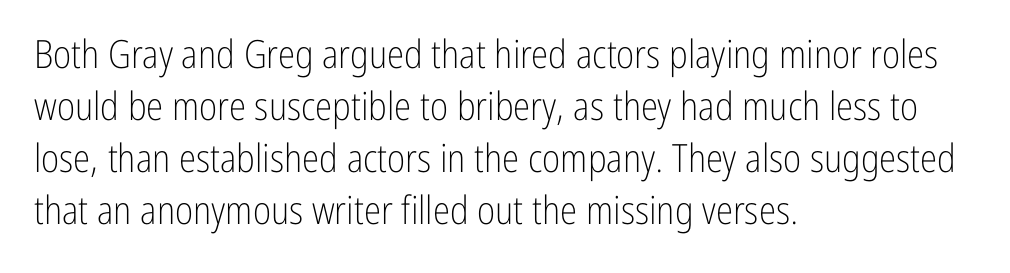
Rendered with straight, roman letterforms. The vertical gap from one line to the next is medium. The ragged edge is on the right, which tells us the setting is flush left. The string is rendered with underlining switched off.
